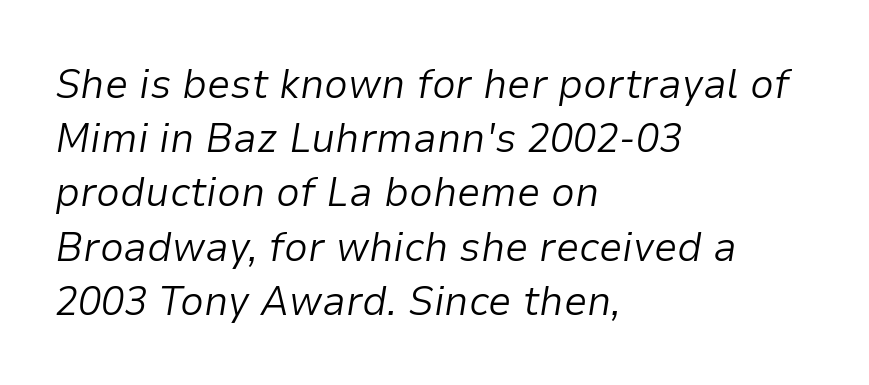
The image shows 42 px light type, italic (leaning right); set left-aligned, normal line spacing (1.29x), normal letter spacing, not underlined; low stroke contrast and a medium x-height.
